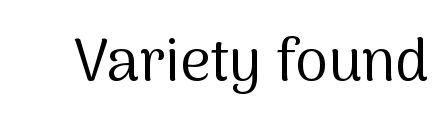
The area under the type is left untouched. Classification — sans serif. Characters remain perfectly vertical along every line. Words appear dense and cohesive because spacing is normal. Weight class: somewhere from thin through regular. The passage shown is typed in a proportional face where columns would drift.
